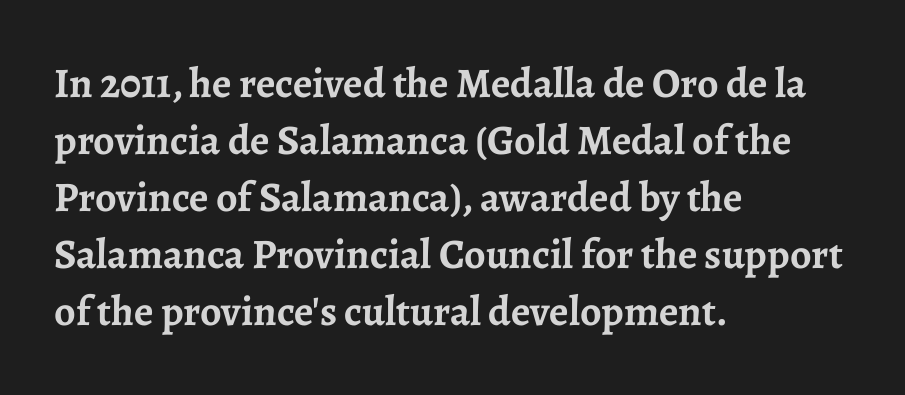
The image shows 42 px semibold serif type, upright; set left-aligned, normal line spacing (1.36x), normal letter spacing, not underlined; low stroke contrast and a medium x-height.
